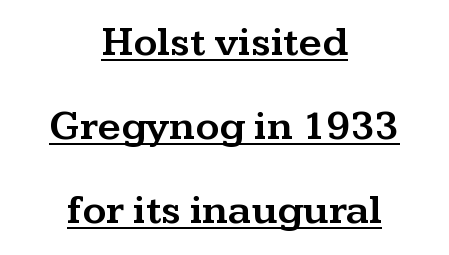
Layout note: lines centered. Spacing verdict: proportional, widths tailored to each character. Check the space under the baseline: a stroke is drawn there. Quick note: interline space is abundant.
